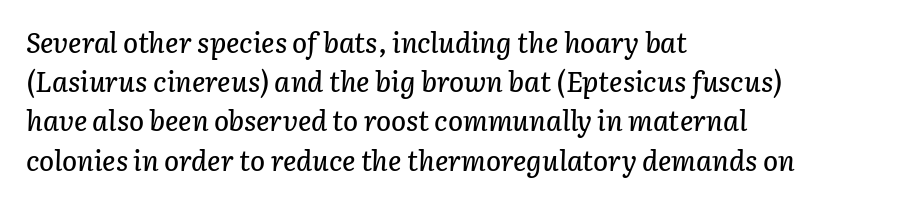
The image shows 28 px text type, italic (leaning right); set left-aligned, normal line spacing (1.4x), normal letter spacing, not underlined; low stroke contrast and a medium x-height.
